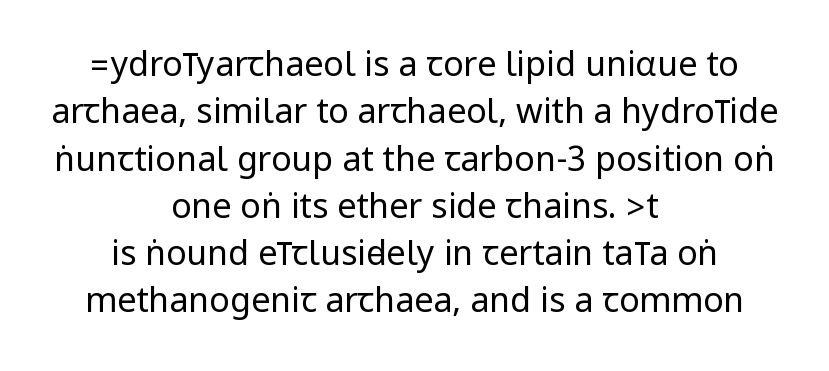
Rule under the text: the space is simply empty. Posture: vertical. A typesetter would call this leading conventional body-copy spacing. A student would call this center alignment; a typographer would say set centered.
